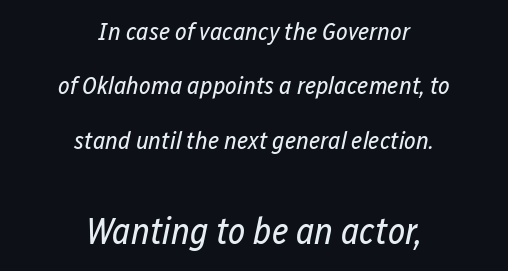
{"italic": "yes", "lean": "right", "slant_degrees": 12, "bold": "no", "weight": "regular", "width": "condensed", "stroke_contrast": "low", "x_height": "medium", "monospaced": "no", "underline": "no", "align": "center", "line_spacing": "loose", "line_spacing_ratio": 2.18, "letter_spacing": "normal", "letter_spacing_em": 0.0, "larger_block": "second", "size_ratio": 1.48, "glyph_px": 37}
